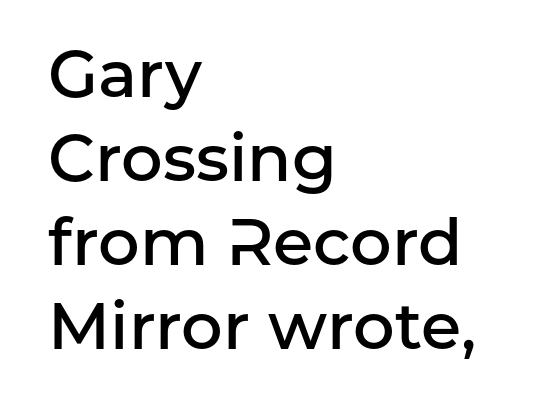
The image shows 65 px semibold sans-serif type, upright; set left-aligned, normal line spacing (1.29x), normal letter spacing, not underlined; low stroke contrast and a medium x-height.
